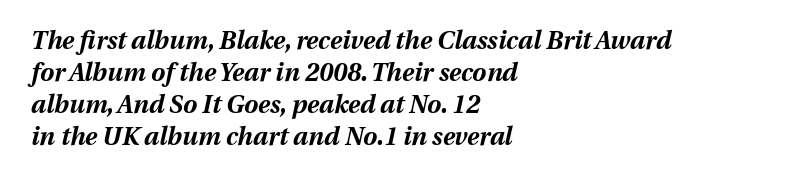
The foot of each line stays bare and open. A typesetter would call this zero additional tracking. The space between consecutive lines is moderate. Posture: slanted. The paragraph shown leans on its left margin. The face used here has the dense, thick strokes of a bold.
